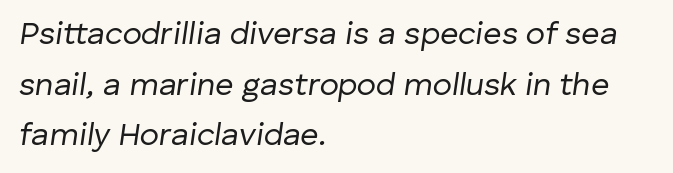
{"italic": "yes", "lean": "right", "slant_degrees": 8, "bold": "no", "weight": "regular", "width": "normal", "stroke_contrast": "low", "x_height": "medium", "monospaced": "no", "underline": "no", "align": "left", "line_spacing": "normal", "line_spacing_ratio": 1.58, "letter_spacing": "normal", "letter_spacing_em": 0.0, "glyph_px": 32}
